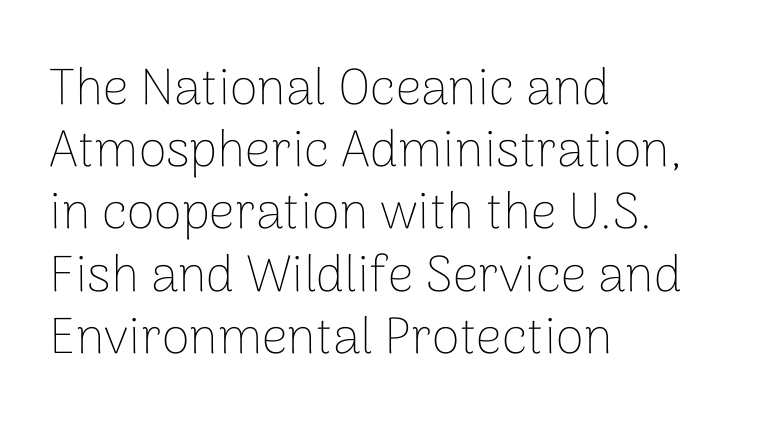
Does the lettering tilt? It doesn't — this is upright. The face used here is proportionally spaced, like ordinary book or web type. Has an underline been added? It has not. Does the copy run flush right? No — it runs flush left.
